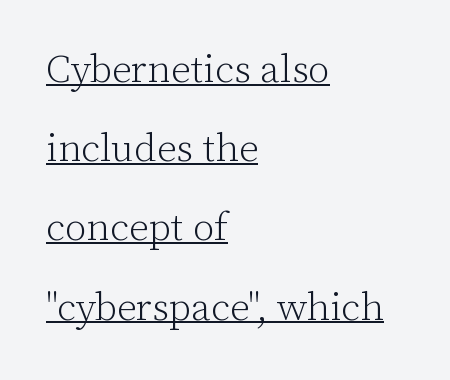
Q: Is the text bold? A: No.
Q: Is the text italic (slanted)? A: No, it is upright.
Q: Is the typeface a serif or a sans-serif typeface? A: Serif.
Q: Is the text underlined? A: Yes.
Q: How is the paragraph aligned? A: Left-aligned.
Q: Is the spacing between letters normal or unusually wide? A: Normal.
Q: Is the spacing between lines tight, normal or loose? A: Loose.
Q: Width (condensed, normal, or wide)? A: Normal.
Q: Stroke contrast? A: Low.
Q: x-height? A: Medium.
Q: Monospaced? A: No.
